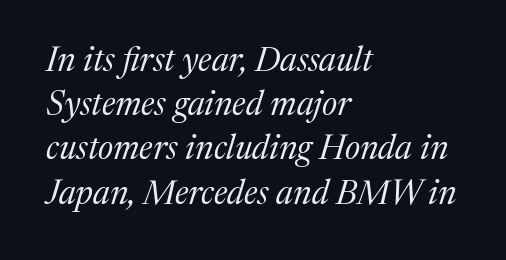
{"serif": "yes", "italic": "yes", "lean": "right", "slant_degrees": 17, "bold": "no", "weight": "regular", "width": "normal", "stroke_contrast": "medium", "x_height": "medium", "monospaced": "no", "underline": "no", "align": "left", "line_spacing": "normal", "line_spacing_ratio": 1.3, "letter_spacing": "normal", "letter_spacing_em": 0.0, "glyph_px": 34}
